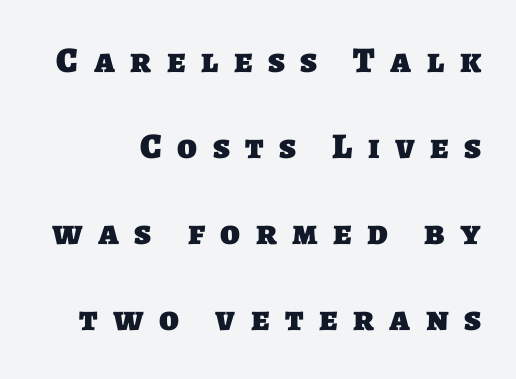
The image shows 36 px heavy sans-serif type; set loose line spacing (2.39x), unusually wide letter spacing (+0.43 em), not underlined; low stroke contrast and a large x-height.
